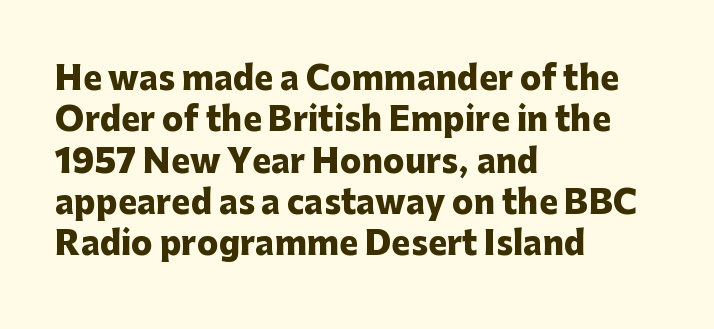
The image shows 32 px heavy sans-serif type, upright; set left-aligned, normal line spacing (1.29x), normal letter spacing, not underlined; low stroke contrast and a medium x-height.
